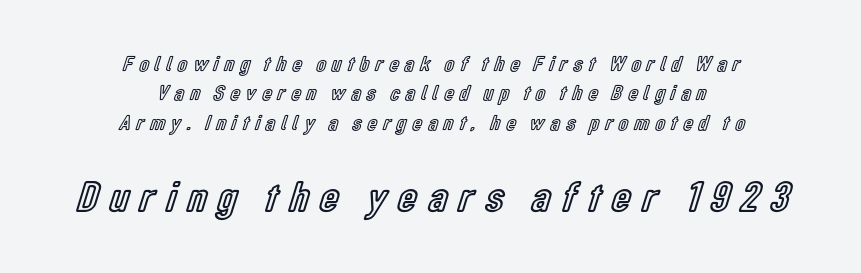
The image shows 43 px condensed type; set centered, normal line spacing (1.34x), unusually wide letter spacing (+0.27 em), not underlined; the second (bottom) block is 1.95x larger; a medium x-height.
